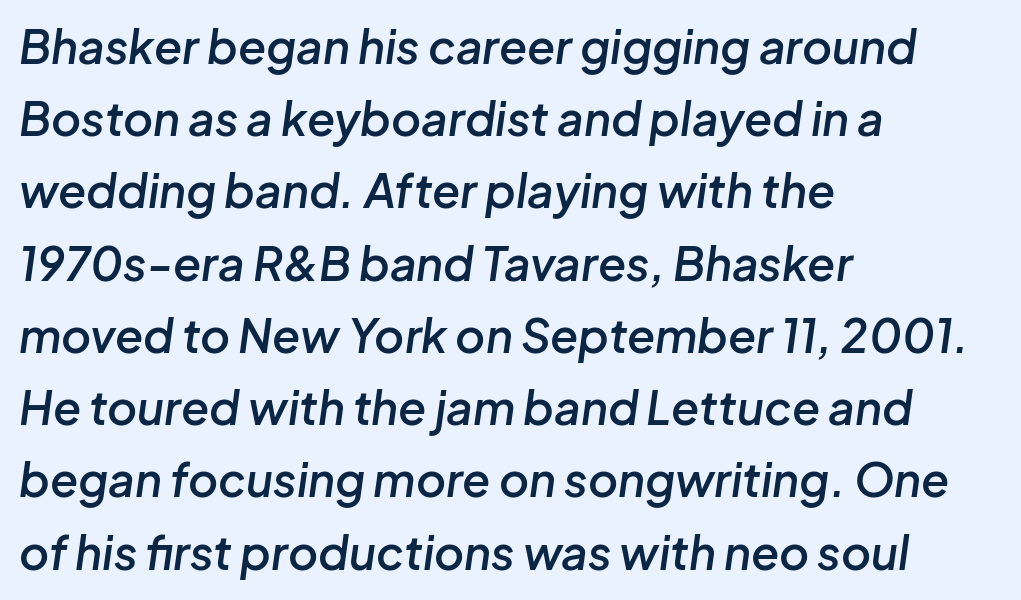
Has an underline been added? It has not. Spacing verdict: proportional, widths tailored to each character. Each new line begins a customary step beneath the previous one. The typesetter chose a ragged-right arrangement here.
